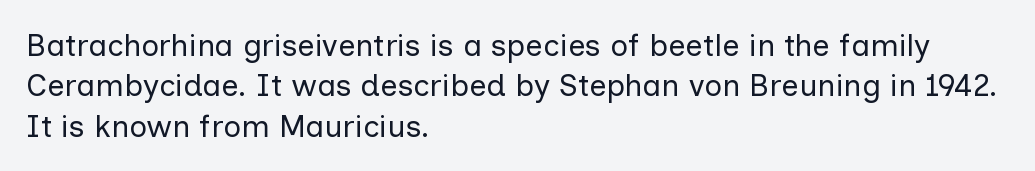
{"serif": "no", "italic": "no", "bold": "no", "weight": "regular", "width": "normal", "stroke_contrast": "low", "x_height": "medium", "monospaced": "no", "underline": "no", "align": "left", "line_spacing": "normal", "line_spacing_ratio": 1.3, "letter_spacing": "normal", "letter_spacing_em": 0.0, "glyph_px": 31}
